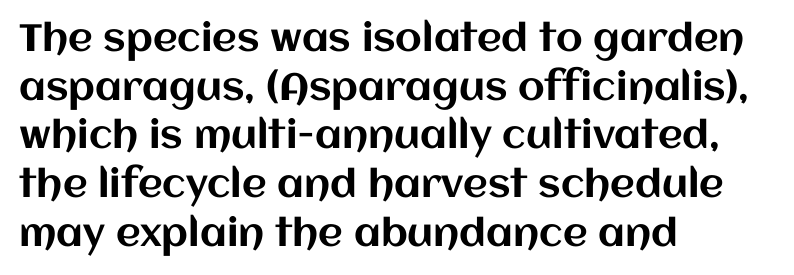
The image shows 38 px text type, upright; set left-aligned, normal line spacing (1.28x), normal letter spacing, not underlined; medium stroke contrast and a large x-height.
